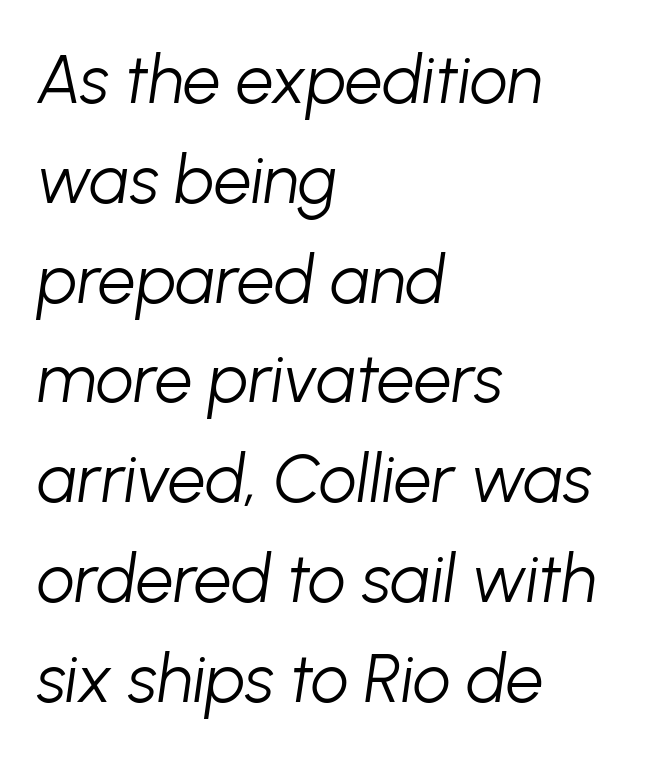
The letters look calm and open, with moderate or lighter stems. The lines sit at an ordinary, default distance from one another. This is oblique type, the kind used for emphasis or titles. A clean baseline with only descenders dipping below it. Character widths vary here, with narrow letters taking less room than wide ones. If you drew a ruler down the left edge, every line would touch it.
